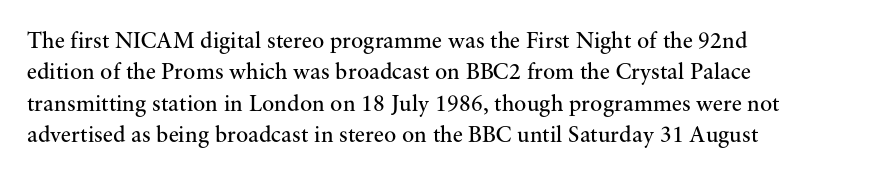
The image shows 23 px text type, upright; set left-aligned, normal line spacing (1.36x), normal letter spacing, not underlined.
